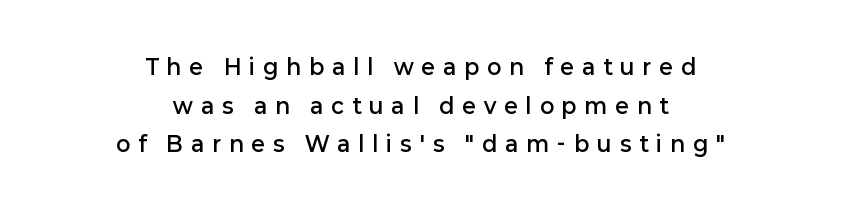
Q: Is the text bold? A: Semi-bold.
Q: Is the text italic (slanted)? A: No, it is upright.
Q: Is the text underlined? A: No.
Q: How is the paragraph aligned? A: Centered.
Q: Is the spacing between letters normal or unusually wide? A: Unusually wide.
